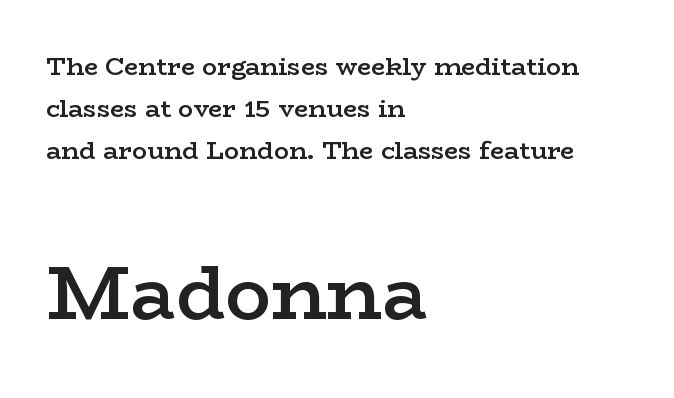
This sample has the flowing, uneven cadence of proportional lettering. Normally led — the rows are evenly, conventionally spaced. The gaps between neighbouring characters are ordinary and unremarkable. In terms of letterform style, serifs are clearly present.
